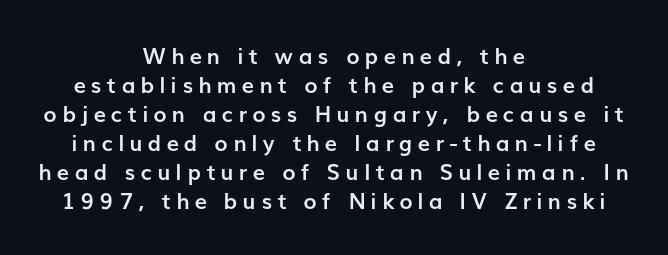
{"italic": "no", "bold": "yes", "underline": "no", "align": "center", "line_spacing": "normal", "line_spacing_ratio": 1.32, "letter_spacing": "wide", "letter_spacing_em": 0.25, "glyph_px": 22}
